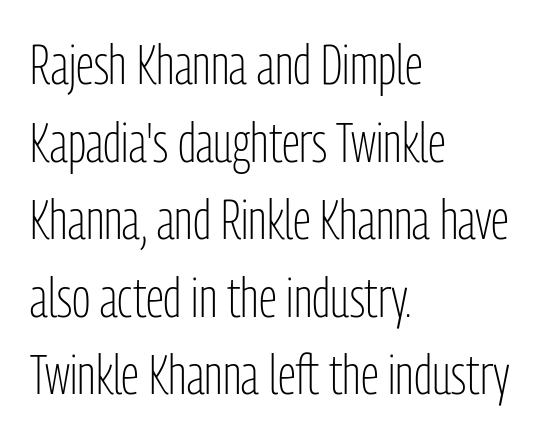
Honestly, the row spacing looks completely unremarkable. Varying glyph widths throughout — classic text-font behaviour. The face used here is rendered with its standard letterfit. A light-to-regular cut is what we see here. The type family on display is of the sans-serif kind. The lines are quadded left.
